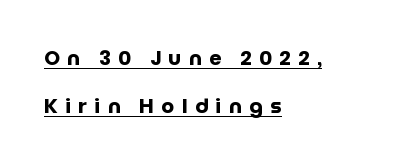
Typographic density is high because the face is bold. Leftover space on each line is placed entirely after the last word. Does extra space separate the letters? Yes, quite a lot of it. Quick note: not italic, upright. Beneath each row of characters lies a ruled line. The designer dialed line spacing up above the default.
